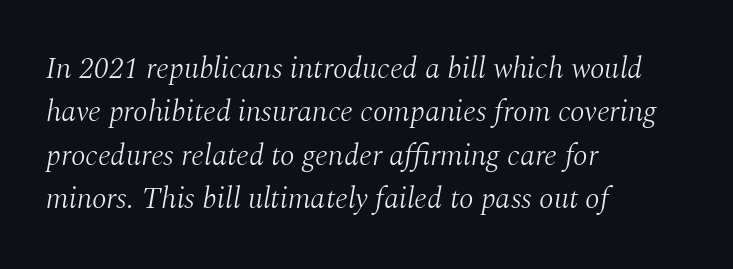
Q: Is the text bold? A: No.
Q: Is the text italic (slanted)? A: Yes, it leans right by about 10 degrees.
Q: Is the typeface a serif or a sans-serif typeface? A: Serif.
Q: Is the text underlined? A: No.
Q: How is the paragraph aligned? A: Left-aligned.
Q: Is the spacing between letters normal or unusually wide? A: Normal.
Q: Is the spacing between lines tight, normal or loose? A: Normal.
Q: Width (condensed, normal, or wide)? A: Normal.
Q: Stroke contrast? A: Medium.
Q: x-height? A: Medium.
Q: Monospaced? A: No.
